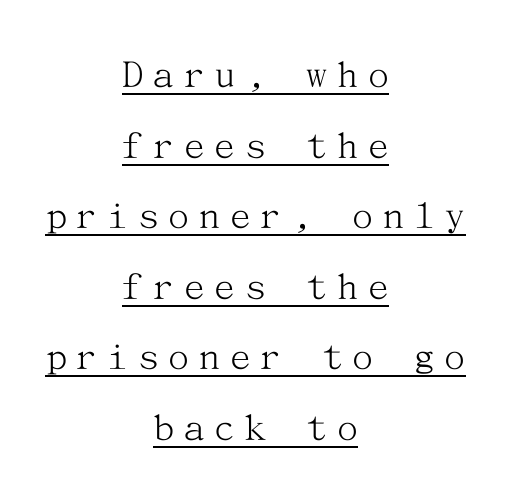
Q: Is the text bold? A: No.
Q: Is the text italic (slanted)? A: No, it is upright.
Q: Is the typeface a serif or a sans-serif typeface? A: Serif.
Q: Is the text underlined? A: Yes.
Q: How is the paragraph aligned? A: Centered.
Q: Is the spacing between letters normal or unusually wide? A: Unusually wide.
Q: Is the spacing between lines tight, normal or loose? A: Normal.
Q: Width (condensed, normal, or wide)? A: Normal.
Q: Stroke contrast? A: Medium.
Q: x-height? A: Medium.
